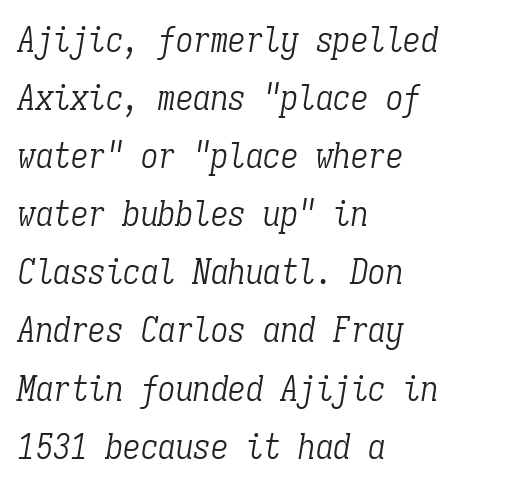
{"serif": "yes", "italic": "yes", "lean": "right", "slant_degrees": 9, "bold": "no", "weight": "light", "width": "condensed", "stroke_contrast": "low", "x_height": "medium", "monospaced": "yes", "underline": "no", "align": "left", "line_spacing": "normal", "line_spacing_ratio": 1.66, "letter_spacing": "normal", "letter_spacing_em": 0.0, "glyph_px": 35}
